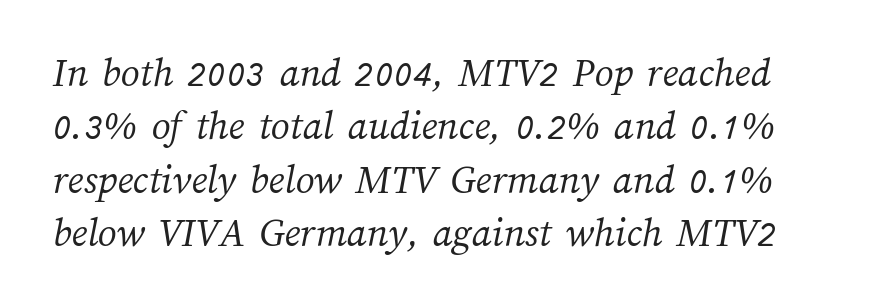
{"bold": "no", "weight": "light", "width": "normal", "stroke_contrast": "medium", "x_height": "medium", "monospaced": "no", "underline": "no", "line_spacing": "normal", "line_spacing_ratio": 1.27, "letter_spacing": "normal", "letter_spacing_em": 0.0, "glyph_px": 42}
